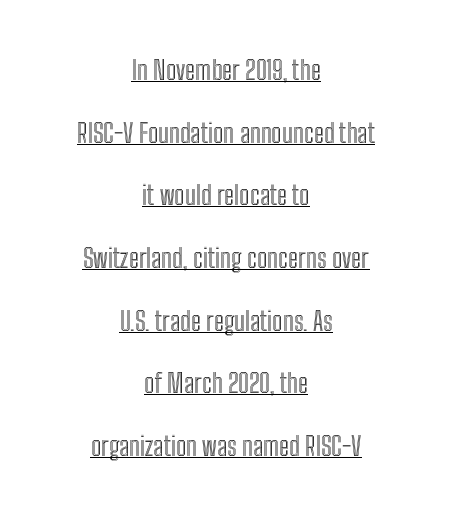
Q: Is the text italic (slanted)? A: No, it is upright.
Q: Is the text underlined? A: Yes.
Q: How is the paragraph aligned? A: Centered.
Q: Is the spacing between letters normal or unusually wide? A: Normal.
Q: Is the spacing between lines tight, normal or loose? A: Loose.
